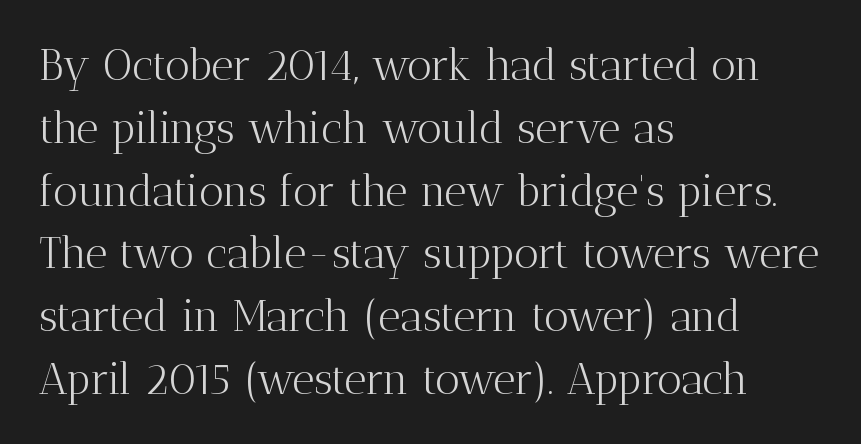
The image shows 43 px light serif type, upright; set left-aligned, normal line spacing (1.46x), normal letter spacing, not underlined; medium stroke contrast and a medium x-height.
